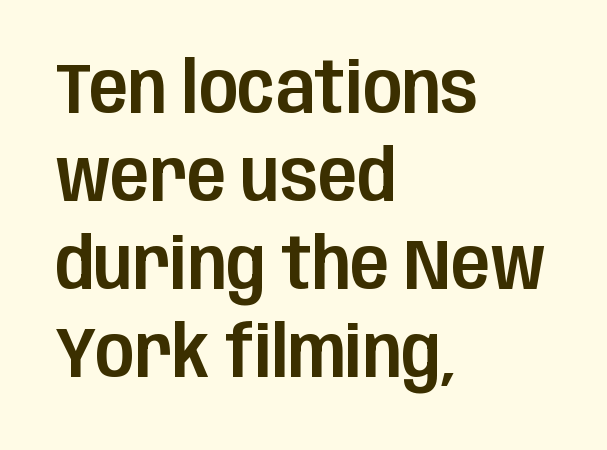
Character widths vary here, with narrow letters taking less room than wide ones. Words float on clear page, feet unadorned. The face used here is a sans, in the tradition of grotesques and geometrics. The tracking reads as untouched default to a designer's eye. Each line starts at the same left margin while the right side varies. The lettering stays uniformly vertical, giving the passage a roman look.
